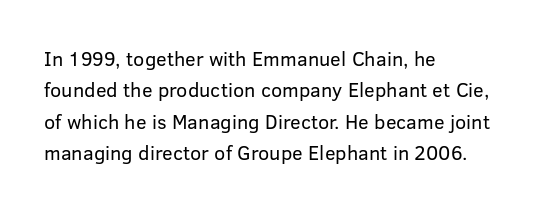
{"italic": "no", "bold": "no", "underline": "no", "align": "left", "line_spacing": "normal", "line_spacing_ratio": 1.57, "letter_spacing": "normal", "letter_spacing_em": 0.0, "glyph_px": 20}
